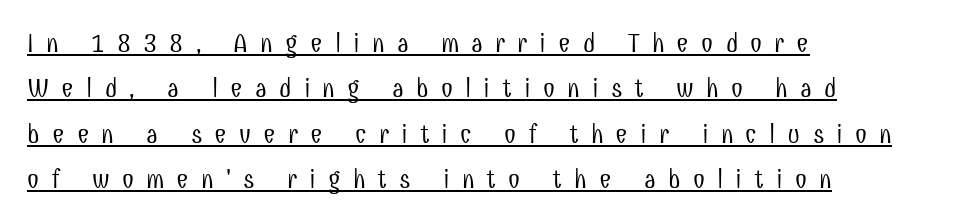
You can tell it's not italic because the verticals are truly vertical. Does the leading feel generous? No, just average. In designer terms, the underline attribute is active on this setting. Each line starts at the same left margin while the right side varies. Weight: not bold — regular or lighter. The letterforms stand isolated, each surrounded by extra space.
